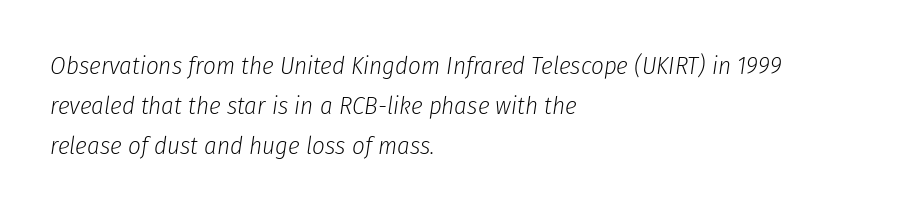
Q: Is the text bold? A: No.
Q: Is the text italic (slanted)? A: Yes, it leans right by about 8 degrees.
Q: Is the text underlined? A: No.
Q: How is the paragraph aligned? A: Left-aligned.
Q: Is the spacing between letters normal or unusually wide? A: Normal.
Q: Is the spacing between lines tight, normal or loose? A: Normal.
